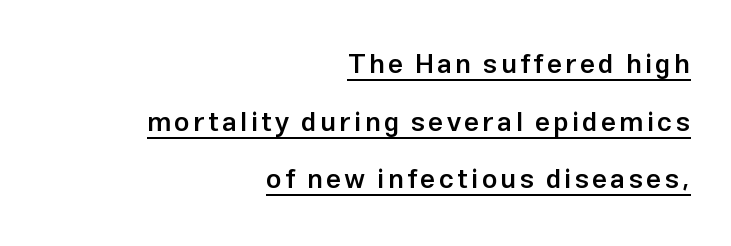
Vertical spacing — loose. Horizontal alignment here is rightward, an uncommon choice for prose. Unlike italic type, these characters show no tilt at all. A somewhat darkened texture: the type is semibold rather than bold.
